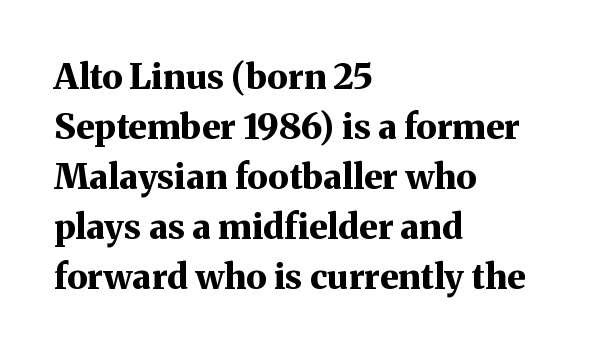
The image shows 35 px bold serif type, upright; set left-aligned, normal line spacing (1.43x), normal letter spacing, not underlined; medium stroke contrast and a medium x-height.
